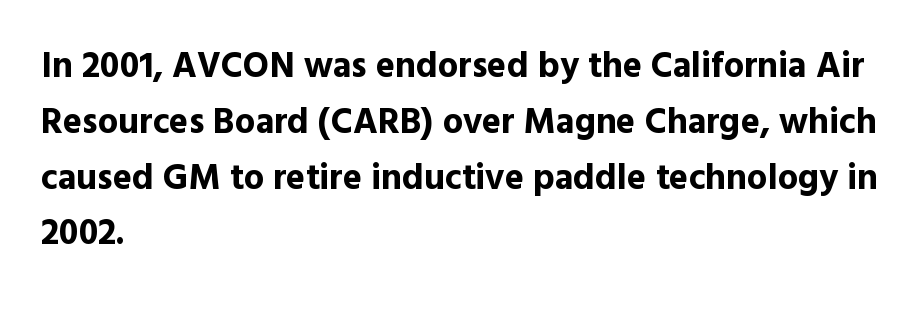
{"serif": "no", "italic": "no", "bold": "yes", "weight": "bold", "width": "normal", "x_height": "medium", "monospaced": "no", "underline": "no", "align": "left", "line_spacing": "normal", "line_spacing_ratio": 1.55, "letter_spacing": "normal", "letter_spacing_em": 0.0, "glyph_px": 36}
